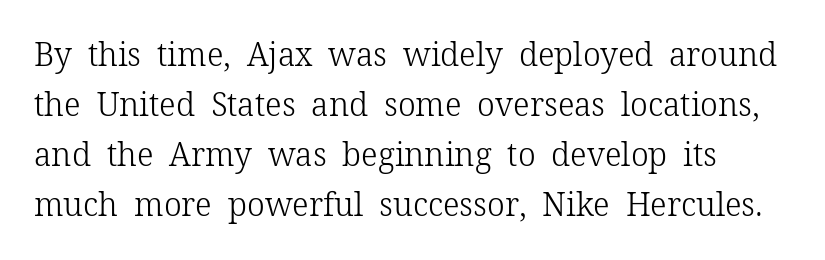
Q: Is the text bold? A: No.
Q: Is the text italic (slanted)? A: No, it is upright.
Q: Is the typeface a serif or a sans-serif typeface? A: Serif.
Q: Is the text underlined? A: No.
Q: Is the spacing between letters normal or unusually wide? A: Normal.
Q: Is the spacing between lines tight, normal or loose? A: Normal.
Q: Width (condensed, normal, or wide)? A: Normal.
Q: Stroke contrast? A: Low.
Q: x-height? A: Medium.
Q: Monospaced? A: No.
